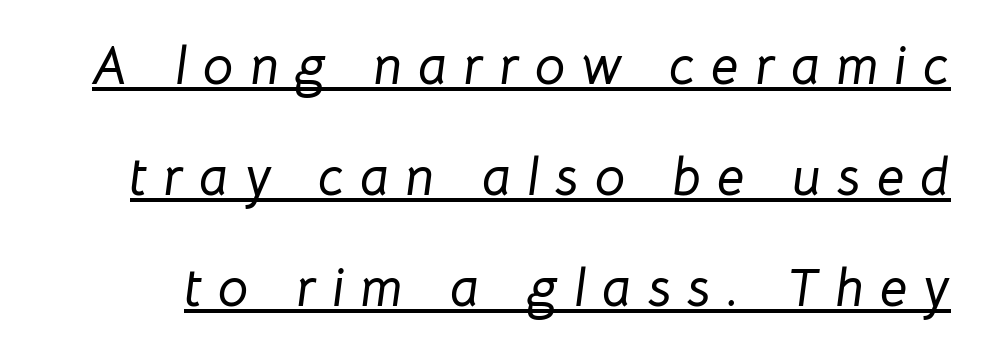
Q: Is the text italic (slanted)? A: Yes, it leans right by about 8 degrees.
Q: Is the text underlined? A: Yes.
Q: Is the spacing between letters normal or unusually wide? A: Unusually wide.
Q: Is the spacing between lines tight, normal or loose? A: Loose.
Q: Width (condensed, normal, or wide)? A: Normal.
Q: Stroke contrast? A: Low.
Q: x-height? A: Medium.
Q: Monospaced? A: No.
